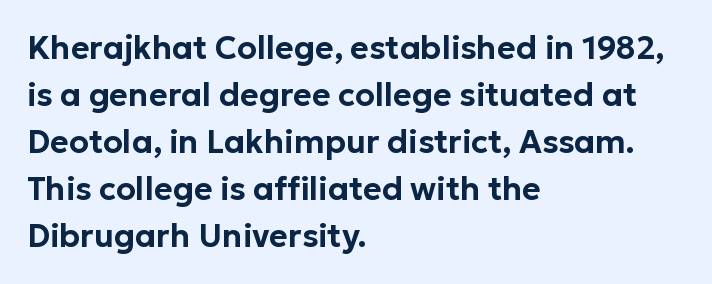
Q: Is the text italic (slanted)? A: No, it is upright.
Q: Is the typeface a serif or a sans-serif typeface? A: Sans-serif.
Q: Is the text underlined? A: No.
Q: How is the paragraph aligned? A: Left-aligned.
Q: Is the spacing between letters normal or unusually wide? A: Normal.
Q: Is the spacing between lines tight, normal or loose? A: Normal.
Q: Width (condensed, normal, or wide)? A: Normal.
Q: Stroke contrast? A: Low.
Q: x-height? A: Medium.
Q: Monospaced? A: No.
